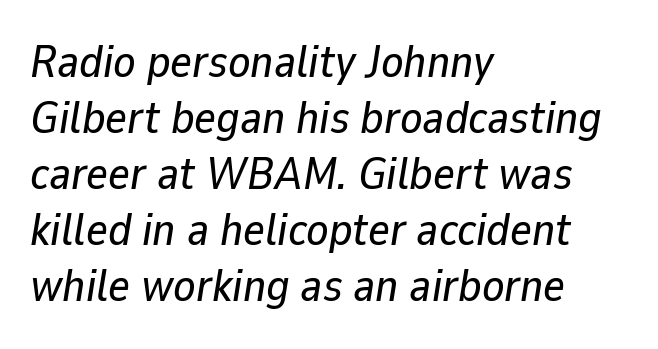
Q: Is the text italic (slanted)? A: Yes, it leans right by about 9 degrees.
Q: Is the text underlined? A: No.
Q: How is the paragraph aligned? A: Left-aligned.
Q: Is the spacing between letters normal or unusually wide? A: Normal.
Q: Width (condensed, normal, or wide)? A: Normal.
Q: Stroke contrast? A: Low.
Q: x-height? A: Medium.
Q: Monospaced? A: No.
